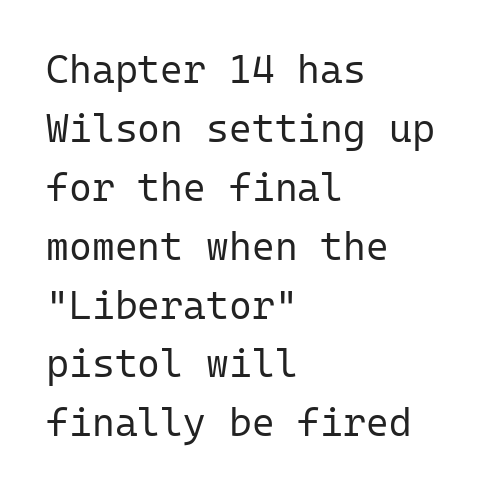
The image shows 39 px regular-weight sans-serif type, upright, monospaced; set left-aligned, normal line spacing (1.51x), normal letter spacing, not underlined; low stroke contrast and a medium x-height.
